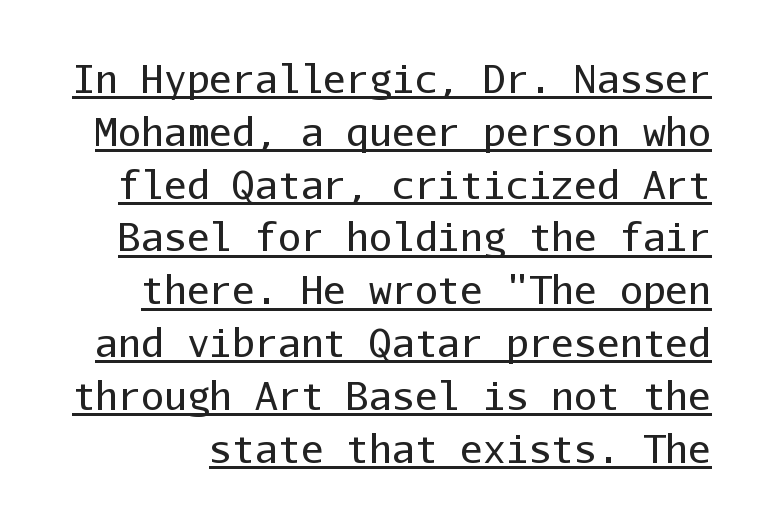
{"serif": "no", "italic": "no", "bold": "no", "weight": "regular", "width": "normal", "stroke_contrast": "low", "x_height": "medium", "monospaced": "yes", "underline": "yes", "line_spacing": "normal", "line_spacing_ratio": 1.39, "letter_spacing": "normal", "letter_spacing_em": 0.0, "glyph_px": 38}
